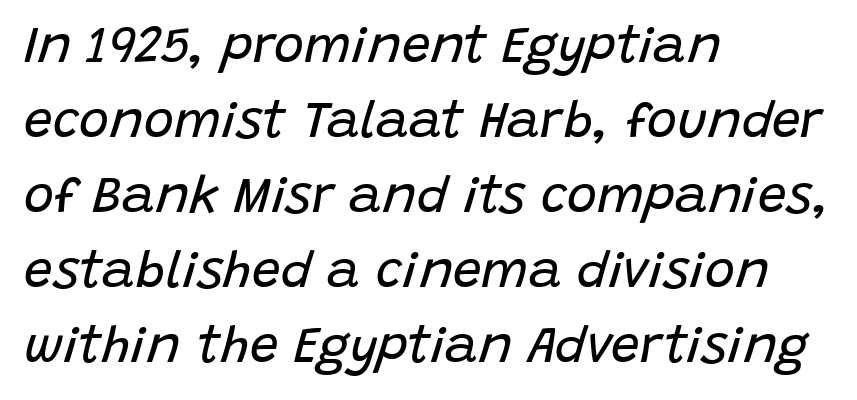
Q: Is the text bold? A: No.
Q: Is the text italic (slanted)? A: Yes, it leans right by about 15 degrees.
Q: Is the text underlined? A: No.
Q: How is the paragraph aligned? A: Left-aligned.
Q: Is the spacing between letters normal or unusually wide? A: Normal.
Q: Is the spacing between lines tight, normal or loose? A: Normal.
Q: Width (condensed, normal, or wide)? A: Normal.
Q: Stroke contrast? A: Low.
Q: x-height? A: Large.
Q: Monospaced? A: No.
